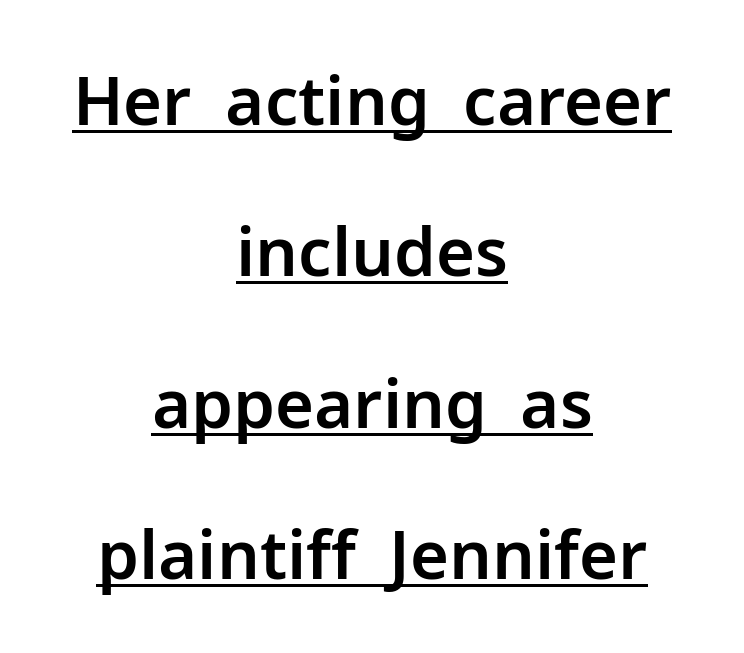
The image shows 67 px sans-serif type, upright; set centered, loose line spacing (2.26x), normal letter spacing, underlined; low stroke contrast and a medium x-height.
